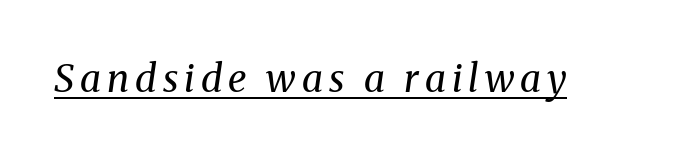
The image shows 38 px regular-weight serif type, italic (leaning right); set underlined; medium stroke contrast and a medium x-height.
